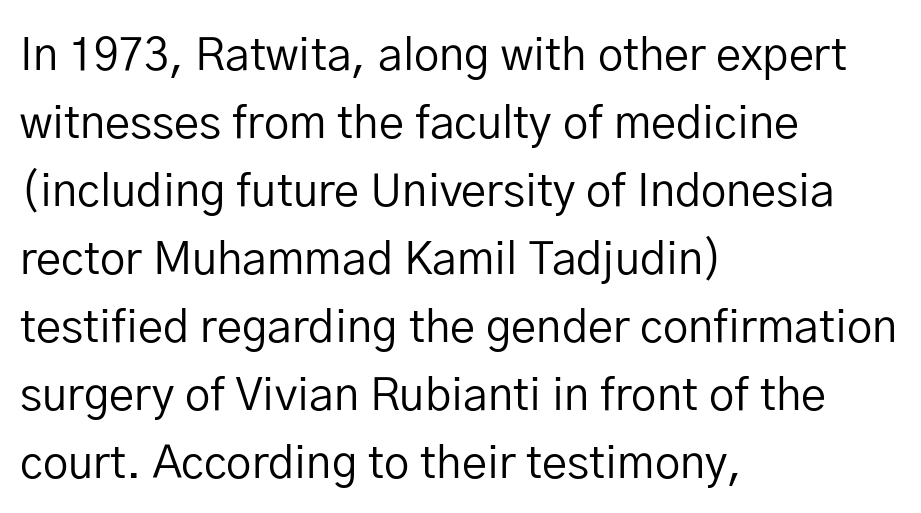
The image shows 45 px regular-weight sans-serif type, upright; set left-aligned, normal line spacing (1.51x), normal letter spacing, not underlined; low stroke contrast and a medium x-height.
